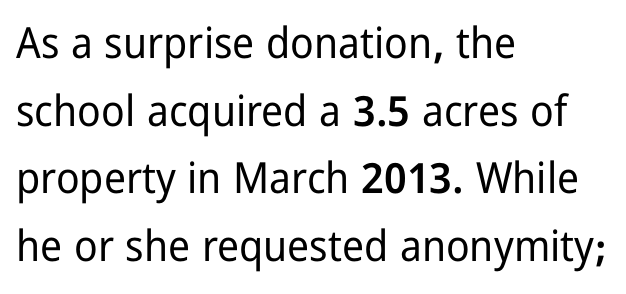
{"serif": "no", "italic": "no", "width": "condensed", "stroke_contrast": "low", "x_height": "medium", "monospaced": "no", "underline": "no", "align": "left", "line_spacing": "normal", "line_spacing_ratio": 1.57, "letter_spacing": "normal", "letter_spacing_em": 0.0, "glyph_px": 43}
